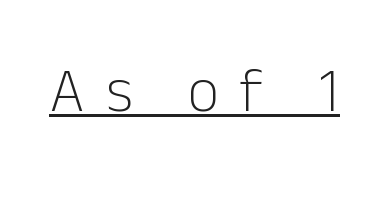
{"serif": "no", "italic": "no", "bold": "no", "weight": "light", "width": "normal", "stroke_contrast": "low", "x_height": "medium", "monospaced": "no", "underline": "yes", "letter_spacing": "wide", "letter_spacing_em": 0.34, "glyph_px": 62}
